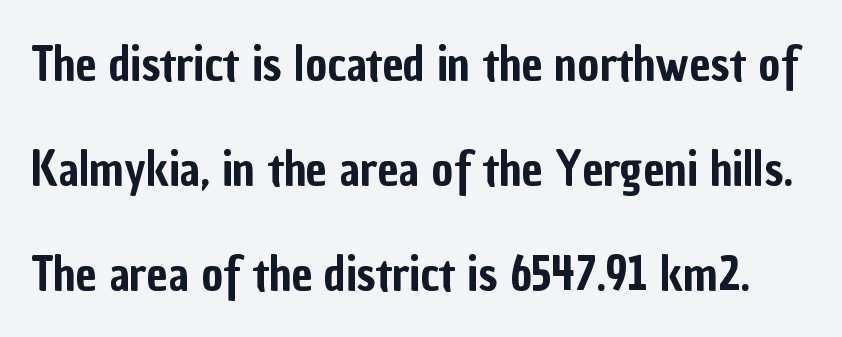
{"serif": "no", "italic": "no", "width": "condensed", "stroke_contrast": "low", "x_height": "medium", "monospaced": "no", "underline": "no", "line_spacing": "loose", "line_spacing_ratio": 2.23, "letter_spacing": "normal", "letter_spacing_em": 0.0, "glyph_px": 47}
